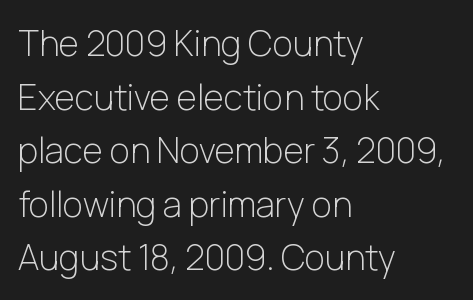
The image shows 35 px light sans-serif type, upright; set left-aligned, normal line spacing (1.53x), normal letter spacing, not underlined; low stroke contrast and a medium x-height.
